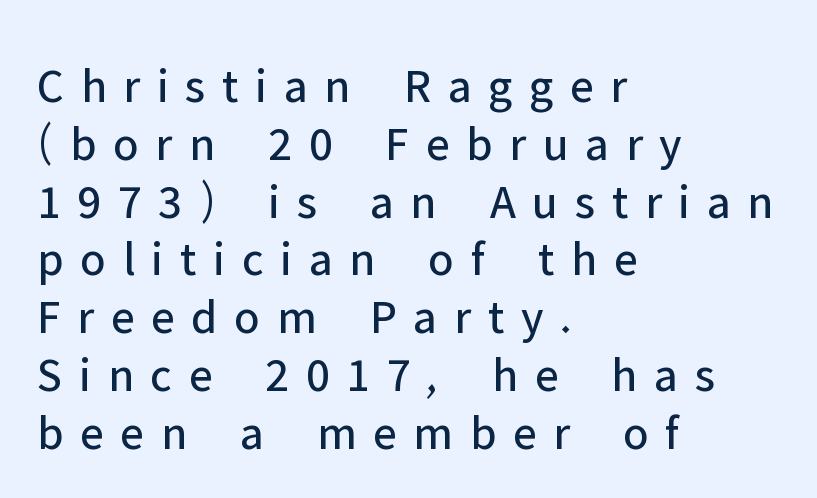
{"serif": "no", "italic": "no", "bold": "no", "weight": "regular", "width": "normal", "stroke_contrast": "low", "x_height": "medium", "monospaced": "no", "underline": "no", "align": "left", "line_spacing_ratio": 1.18, "letter_spacing": "wide", "letter_spacing_em": 0.34, "glyph_px": 49}
